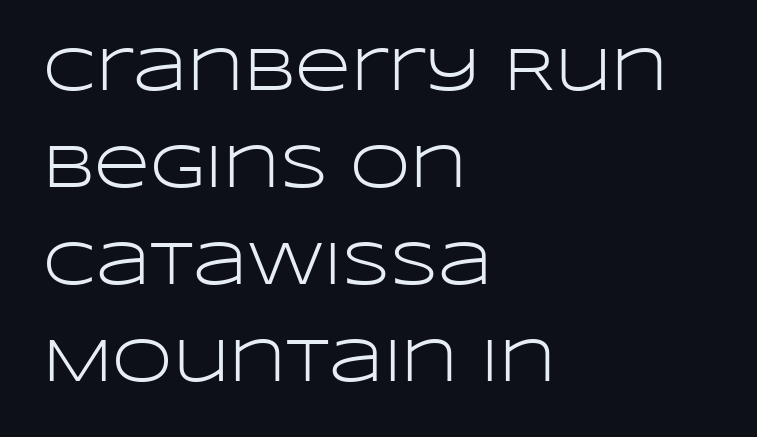
Q: Is the text bold? A: No.
Q: Is the text italic (slanted)? A: No, it is upright.
Q: Is the typeface a serif or a sans-serif typeface? A: Sans-serif.
Q: Is the text underlined? A: No.
Q: How is the paragraph aligned? A: Left-aligned.
Q: Is the spacing between letters normal or unusually wide? A: Normal.
Q: Is the spacing between lines tight, normal or loose? A: Normal.
Q: Width (condensed, normal, or wide)? A: Wide.
Q: Stroke contrast? A: Low.
Q: x-height? A: Large.
Q: Monospaced? A: No.
